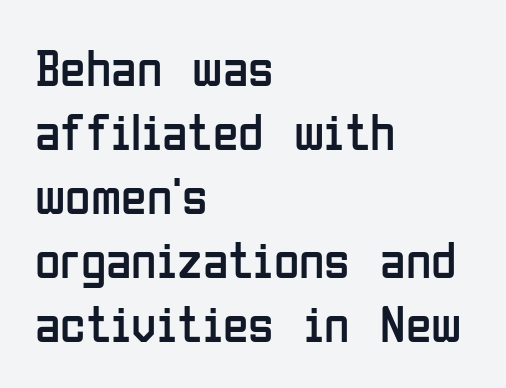
The image shows 52 px regular-weight, condensed sans-serif type, upright; set left-aligned, line spacing 1.23x, normal letter spacing, not underlined; low stroke contrast and a medium x-height.
